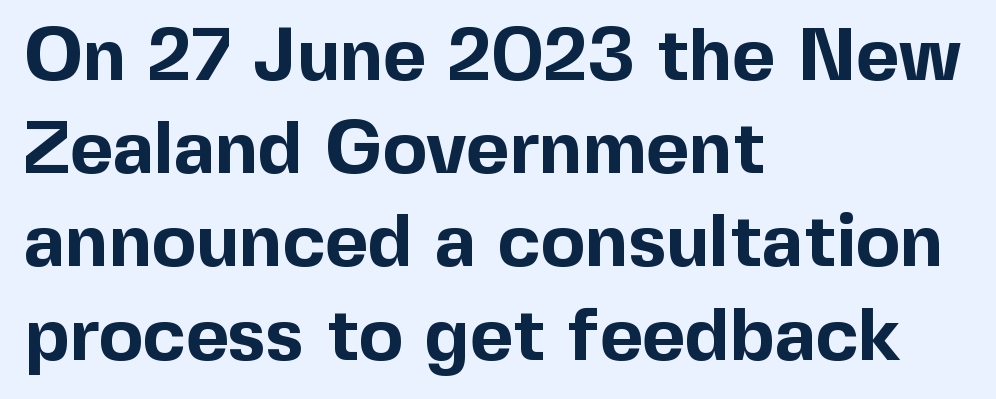
{"serif": "no", "italic": "no", "bold": "yes", "weight": "bold", "width": "normal", "x_height": "medium", "monospaced": "no", "underline": "no", "align": "left", "line_spacing": "normal", "line_spacing_ratio": 1.26, "letter_spacing": "normal", "letter_spacing_em": 0.0, "glyph_px": 74}
